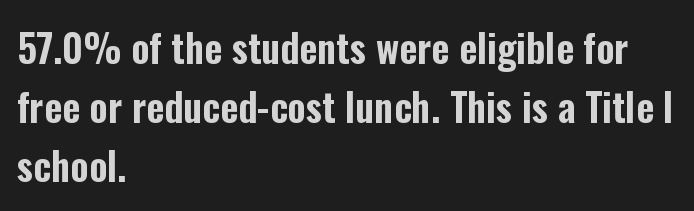
Q: Is the text italic (slanted)? A: No, it is upright.
Q: Is the typeface a serif or a sans-serif typeface? A: Sans-serif.
Q: Is the text underlined? A: No.
Q: How is the paragraph aligned? A: Left-aligned.
Q: Is the spacing between letters normal or unusually wide? A: Normal.
Q: Is the spacing between lines tight, normal or loose? A: Normal.
Q: Width (condensed, normal, or wide)? A: Condensed.
Q: Stroke contrast? A: Low.
Q: x-height? A: Medium.
Q: Monospaced? A: No.
